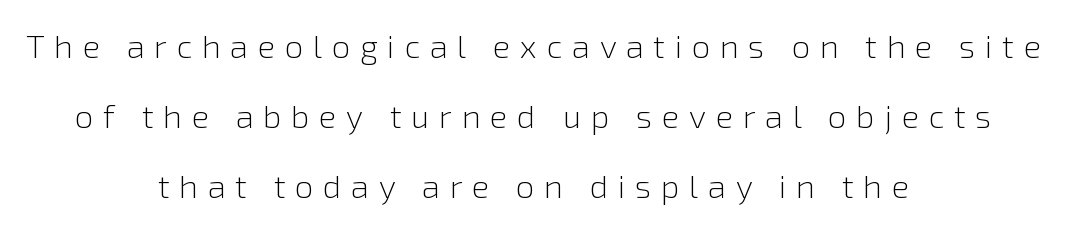
Q: Is the text bold? A: No.
Q: Is the text italic (slanted)? A: No, it is upright.
Q: Is the typeface a serif or a sans-serif typeface? A: Sans-serif.
Q: Is the text underlined? A: No.
Q: How is the paragraph aligned? A: Centered.
Q: Is the spacing between letters normal or unusually wide? A: Unusually wide.
Q: Is the spacing between lines tight, normal or loose? A: Loose.
Q: Width (condensed, normal, or wide)? A: Normal.
Q: Stroke contrast? A: Low.
Q: x-height? A: Medium.
Q: Monospaced? A: No.
